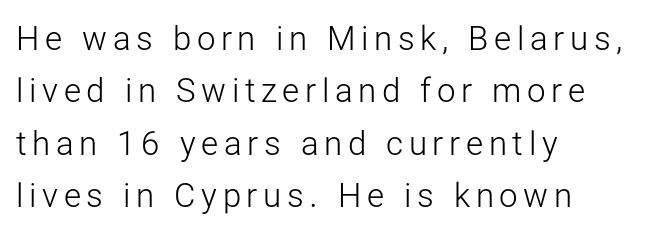
Compared with typical paragraphs, the rows here are spaced about the same. A classic flush-left, rag-right setting is used for this passage. Do the characters align in a grid? No, the font is proportional. Only glyphs here, with clear space below each row. Stems here are at most as thick as an everyday book face. Each letter's strokes conclude bluntly, with no projecting serifs.
